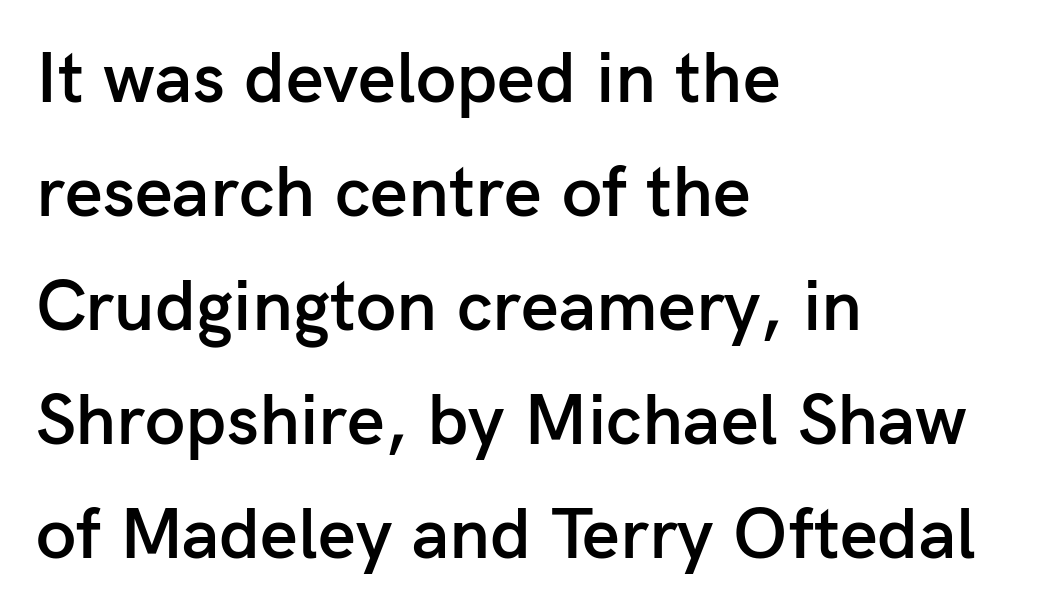
These lines are set flush left with a ragged right edge. Its strokes are somewhat broadened, the hallmark of semibold type. Varying glyph widths throughout — classic text-font behaviour. Anything drawn beneath the words? Only blank space. What's the leading like? Ordinary, nothing unusual.
